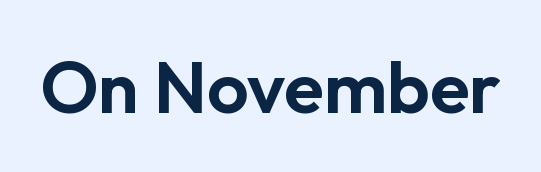
Q: Is the text italic (slanted)? A: No, it is upright.
Q: Is the typeface a serif or a sans-serif typeface? A: Sans-serif.
Q: Is the text underlined? A: No.
Q: Is the spacing between letters normal or unusually wide? A: Normal.
Q: Width (condensed, normal, or wide)? A: Normal.
Q: Stroke contrast? A: Low.
Q: x-height? A: Medium.
Q: Monospaced? A: No.
